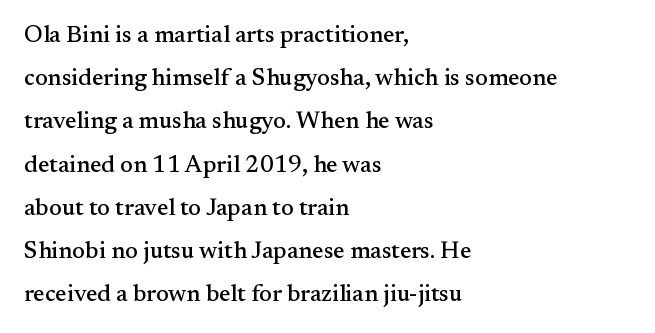
Q: Is the text italic (slanted)? A: No, it is upright.
Q: Is the text underlined? A: No.
Q: How is the paragraph aligned? A: Left-aligned.
Q: Is the spacing between letters normal or unusually wide? A: Normal.
